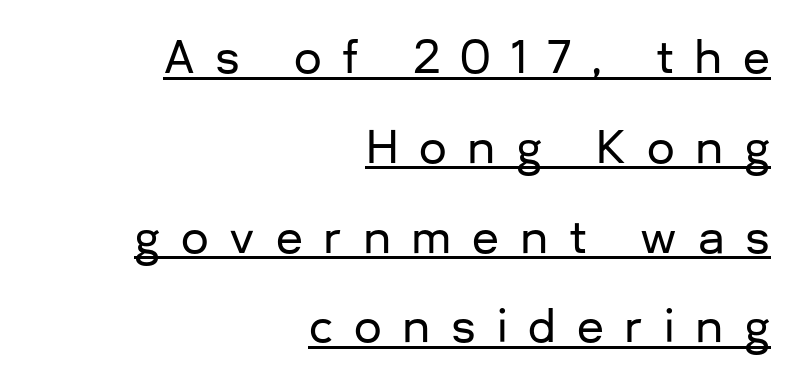
The image shows 44 px sans-serif type, upright; set right-aligned, loose line spacing (2.04x), unusually wide letter spacing (+0.47 em), underlined; low stroke contrast and a medium x-height.
